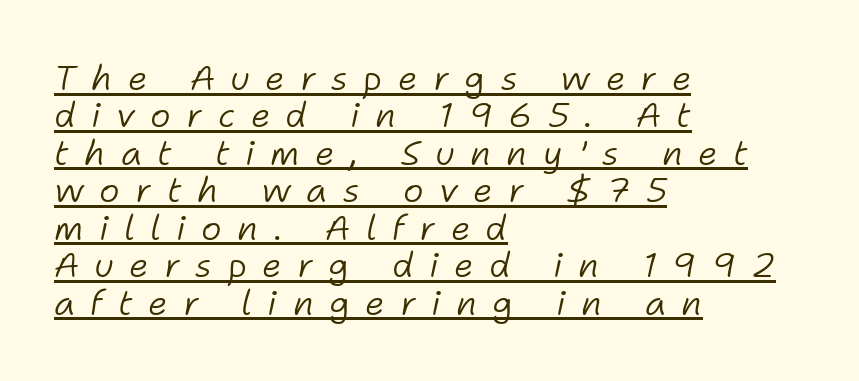
The image shows 35 px light type, italic (leaning right); set left-aligned, tight line spacing (1.07x), unusually wide letter spacing (+0.44 em), underlined; low stroke contrast and a medium x-height.
